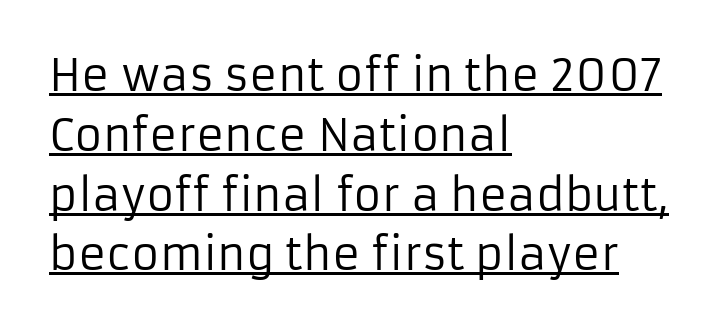
{"serif": "no", "italic": "no", "bold": "no", "weight": "regular", "width": "normal", "stroke_contrast": "low", "x_height": "medium", "monospaced": "no", "underline": "yes", "align": "left", "line_spacing": "normal", "line_spacing_ratio": 1.39, "letter_spacing": "normal", "letter_spacing_em": 0.0, "glyph_px": 43}
